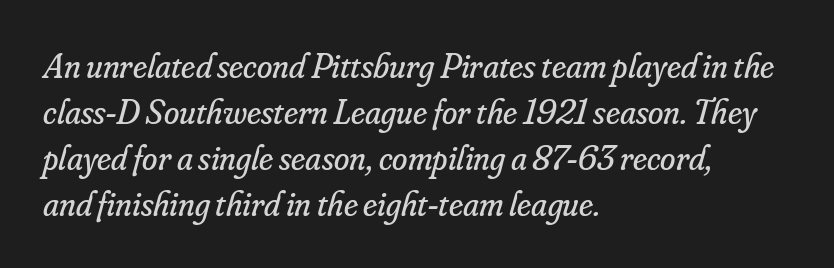
Weight class: somewhere from thin through regular. Observe the serifs anchoring each vertical stroke in this sample. The passage shown is not underscored anywhere. Does extra space separate the letters? No, they use regular spacing.
